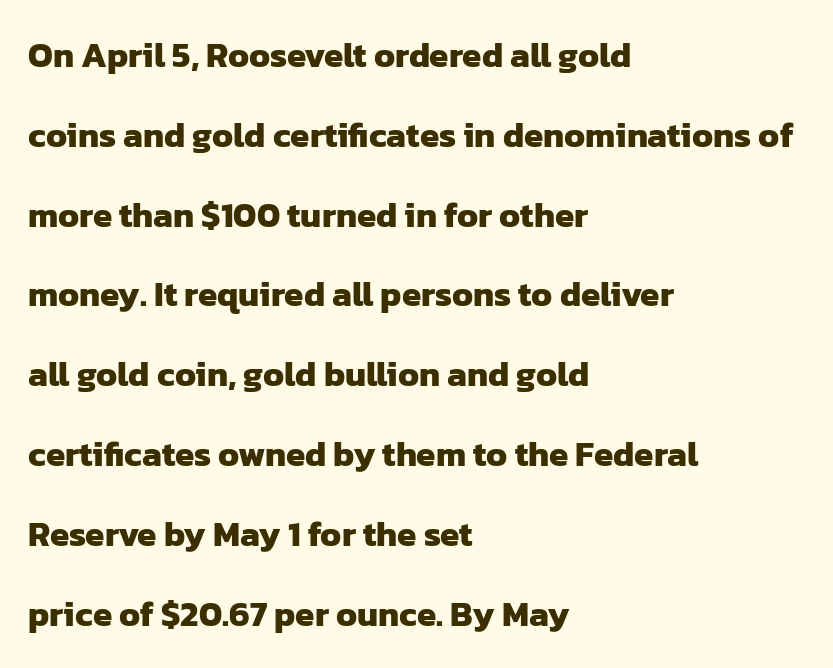
The image shows 35 px heavy sans-serif type; set left-aligned, loose line spacing (2.28x), normal letter spacing, not underlined; low stroke contrast and a medium x-height.
